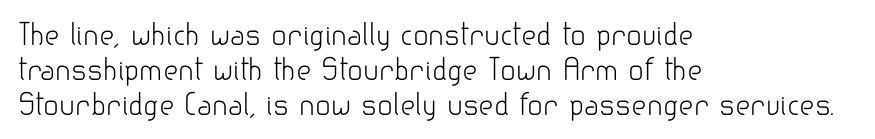
Each row of text sits above clean, open space. Weight class: somewhere from thin through regular. Each letter keeps its own natural width here, so spacing adapts to shape. A roman cut, with each character standing at attention. Horizontal alignment here is leftward, the default for most running prose.
